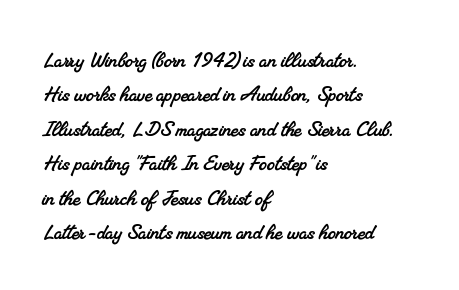
This rendering uses left alignment, leaving the right contour irregular. The strip under each line holds only bare page. Is there much room between lines? A standard amount, neither cramped nor airy. Tracking value appears to be zero — textbook default spacing.
